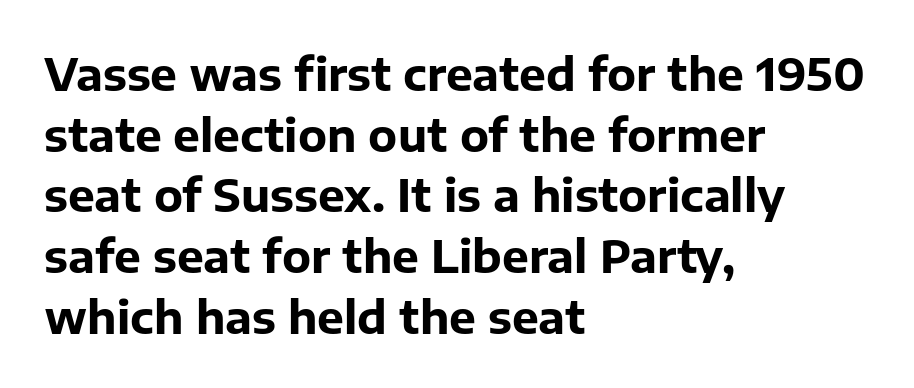
{"serif": "no", "italic": "no", "bold": "yes", "weight": "bold", "width": "normal", "stroke_contrast": "low", "x_height": "medium", "monospaced": "no", "underline": "no", "align": "left", "line_spacing": "normal", "line_spacing_ratio": 1.35, "letter_spacing": "normal", "letter_spacing_em": 0.0, "glyph_px": 45}
